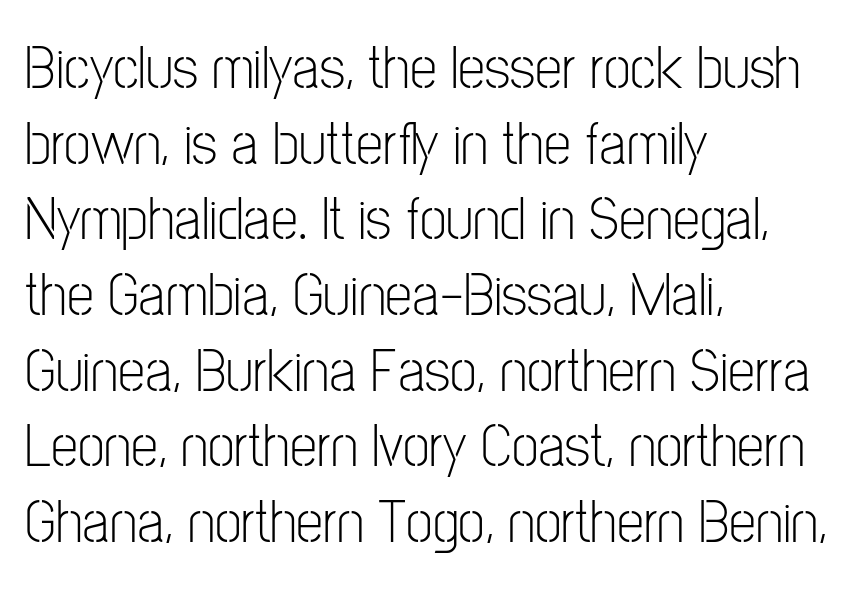
{"serif": "no", "italic": "no", "bold": "no", "weight": "light", "width": "condensed", "stroke_contrast": "low", "x_height": "medium", "monospaced": "no", "underline": "no", "align": "left", "line_spacing_ratio": 1.24, "letter_spacing": "normal", "letter_spacing_em": 0.0, "glyph_px": 61}
